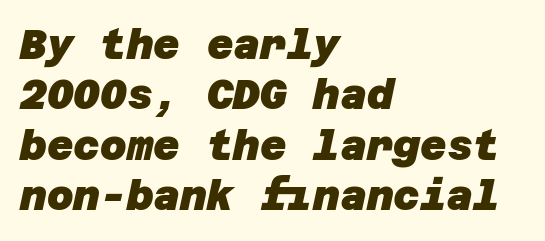
The image shows 41 px heavy sans-serif type; set left-aligned, line spacing 1.23x, normal letter spacing, not underlined; low stroke contrast and a large x-height.
